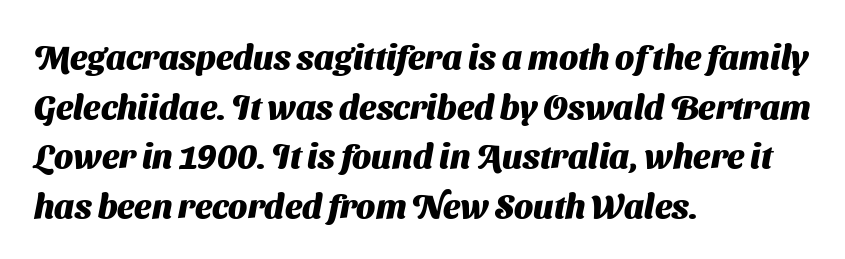
{"serif": "no", "bold": "yes", "weight": "heavy", "width": "normal", "stroke_contrast": "medium", "x_height": "medium", "monospaced": "no", "underline": "no", "align": "left", "line_spacing": "normal", "line_spacing_ratio": 1.46, "letter_spacing": "normal", "letter_spacing_em": 0.0, "glyph_px": 34}
